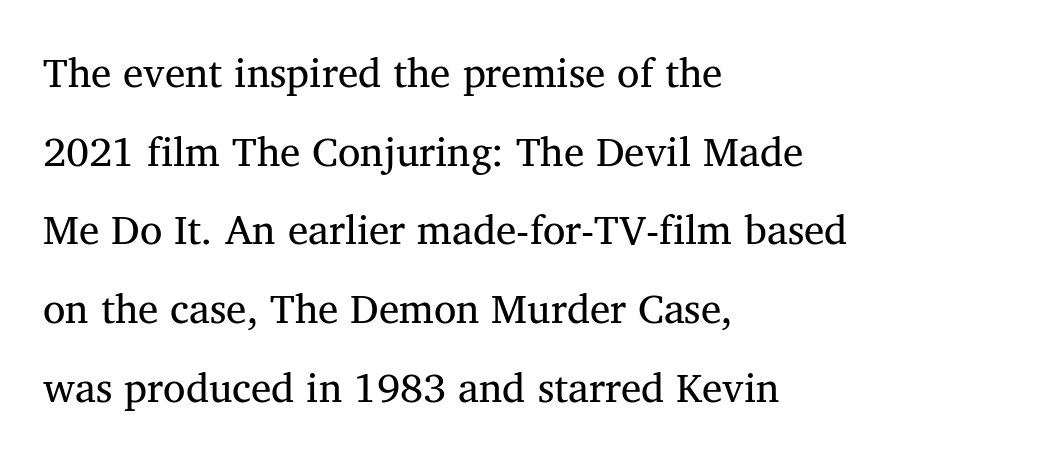
Q: Is the text italic (slanted)? A: No, it is upright.
Q: Is the typeface a serif or a sans-serif typeface? A: Serif.
Q: Is the text underlined? A: No.
Q: How is the paragraph aligned? A: Left-aligned.
Q: Is the spacing between letters normal or unusually wide? A: Normal.
Q: Is the spacing between lines tight, normal or loose? A: Loose.
Q: Width (condensed, normal, or wide)? A: Normal.
Q: Stroke contrast? A: Medium.
Q: x-height? A: Medium.
Q: Monospaced? A: No.
